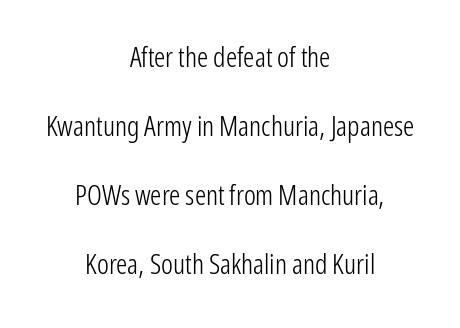
Q: Is the text bold? A: No.
Q: Is the text italic (slanted)? A: No, it is upright.
Q: Is the typeface a serif or a sans-serif typeface? A: Sans-serif.
Q: Is the text underlined? A: No.
Q: How is the paragraph aligned? A: Centered.
Q: Is the spacing between letters normal or unusually wide? A: Normal.
Q: Is the spacing between lines tight, normal or loose? A: Loose.
Q: Width (condensed, normal, or wide)? A: Condensed.
Q: Stroke contrast? A: Low.
Q: x-height? A: Medium.
Q: Monospaced? A: No.
